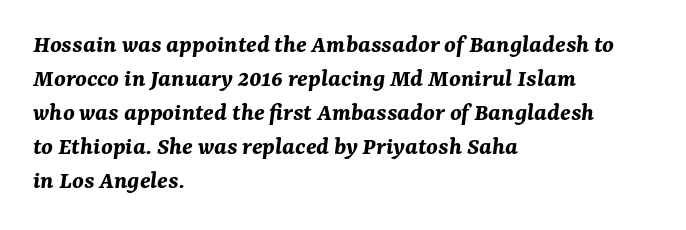
The image shows 26 px bold type, italic (leaning right); set left-aligned, normal line spacing (1.31x), normal letter spacing, not underlined.
